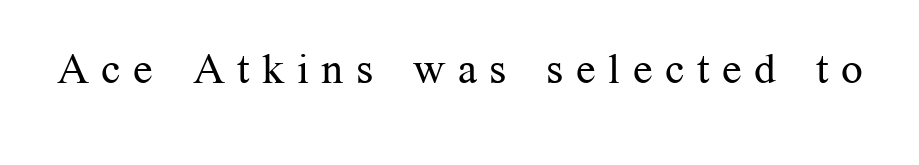
Weight: in the light-to-regular range. The glyphs are unaccompanied by any horizontal stroke below them. The characters display serif detailing at their extremities. You could not count columns in this text — the font is proportionally spaced. Letter spacing: wide. This sample uses an upright cut, with every glyph sitting square on the baseline.
